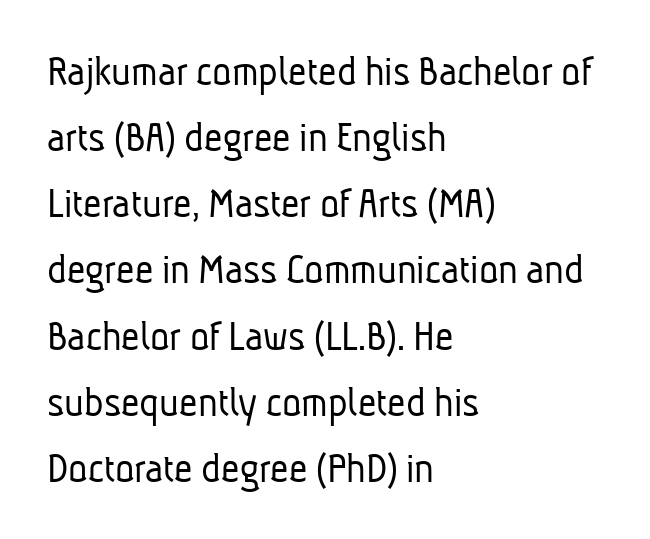
{"serif": "no", "bold": "no", "weight": "light", "width": "condensed", "stroke_contrast": "low", "x_height": "medium", "monospaced": "no", "underline": "no", "align": "left", "line_spacing": "normal", "line_spacing_ratio": 1.47, "letter_spacing": "normal", "letter_spacing_em": 0.0, "glyph_px": 45}
